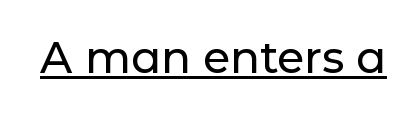
The image shows 44 px sans-serif type, upright; set normal letter spacing, underlined; low stroke contrast and a medium x-height.
